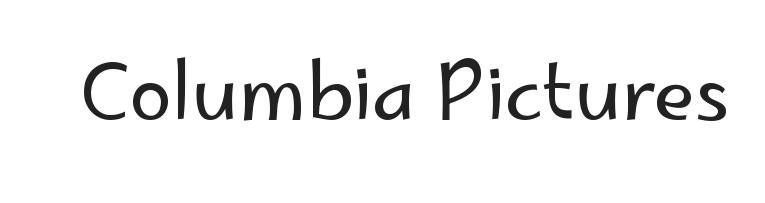
Q: Is the text bold? A: No.
Q: Is the text italic (slanted)? A: No, it is upright.
Q: Is the typeface a serif or a sans-serif typeface? A: Sans-serif.
Q: Is the text underlined? A: No.
Q: Is the spacing between letters normal or unusually wide? A: Normal.
Q: Width (condensed, normal, or wide)? A: Normal.
Q: Stroke contrast? A: Low.
Q: x-height? A: Small.
Q: Monospaced? A: No.
